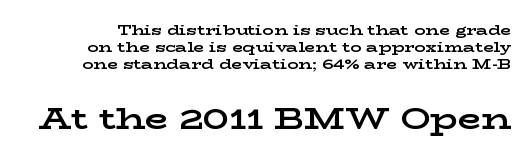
The image shows 30 px bold, wide serif type, upright; set line spacing 1.23x, normal letter spacing, not underlined; the second (bottom) block is 2.14x larger; low stroke contrast and a medium x-height.
